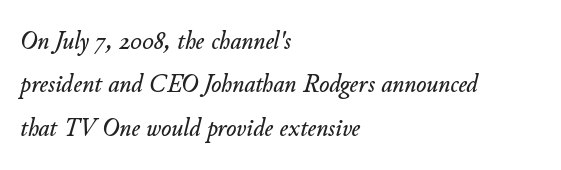
{"italic": "yes", "lean": "right", "slant_degrees": 11, "underline": "no", "align": "left", "line_spacing": "normal", "line_spacing_ratio": 1.61, "letter_spacing": "normal", "letter_spacing_em": 0.0, "glyph_px": 27}
